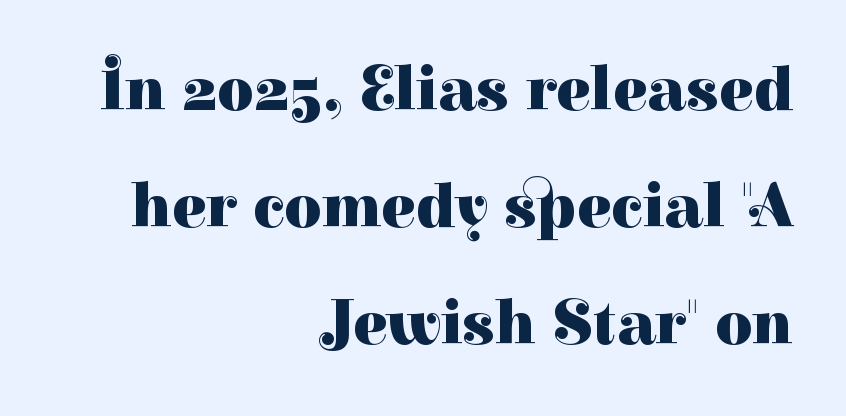
Q: Is the text bold? A: Yes.
Q: Is the text italic (slanted)? A: No, it is upright.
Q: Is the typeface a serif or a sans-serif typeface? A: Serif.
Q: Is the text underlined? A: No.
Q: How is the paragraph aligned? A: Right-aligned.
Q: Is the spacing between letters normal or unusually wide? A: Normal.
Q: Width (condensed, normal, or wide)? A: Normal.
Q: Stroke contrast? A: High.
Q: x-height? A: Medium.
Q: Monospaced? A: No.
